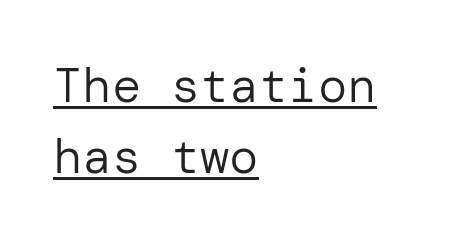
The image shows 49 px regular-weight sans-serif type, upright; set left-aligned, normal line spacing (1.45x), normal letter spacing, underlined; low stroke contrast and a medium x-height.
